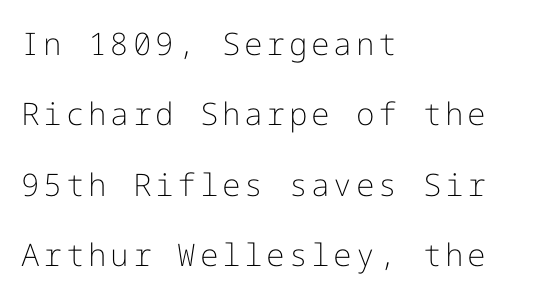
The font family rendered here belongs to the sans-serif group. Posture: straight, roman, zero tilt. The paragraph shown leans on its left margin. The leading is generous, giving the passage an open texture. Underlining? Definitely not there. A quiet, ordinary-to-light weight characterises the typeface.
